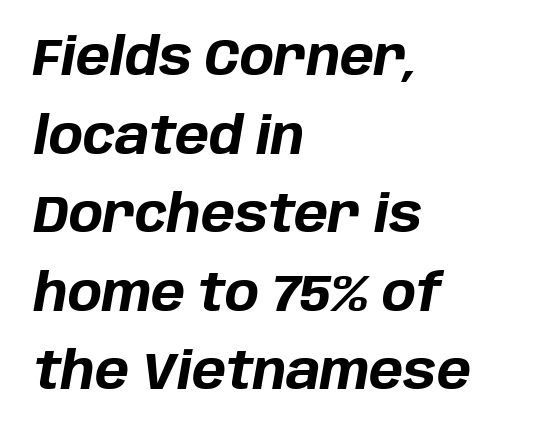
Q: Is the text bold? A: Yes.
Q: Is the text italic (slanted)? A: Yes, it leans right by about 10 degrees.
Q: Is the text underlined? A: No.
Q: How is the paragraph aligned? A: Left-aligned.
Q: Is the spacing between letters normal or unusually wide? A: Normal.
Q: Is the spacing between lines tight, normal or loose? A: Normal.
Q: Width (condensed, normal, or wide)? A: Normal.
Q: Stroke contrast? A: Low.
Q: x-height? A: Large.
Q: Monospaced? A: No.
